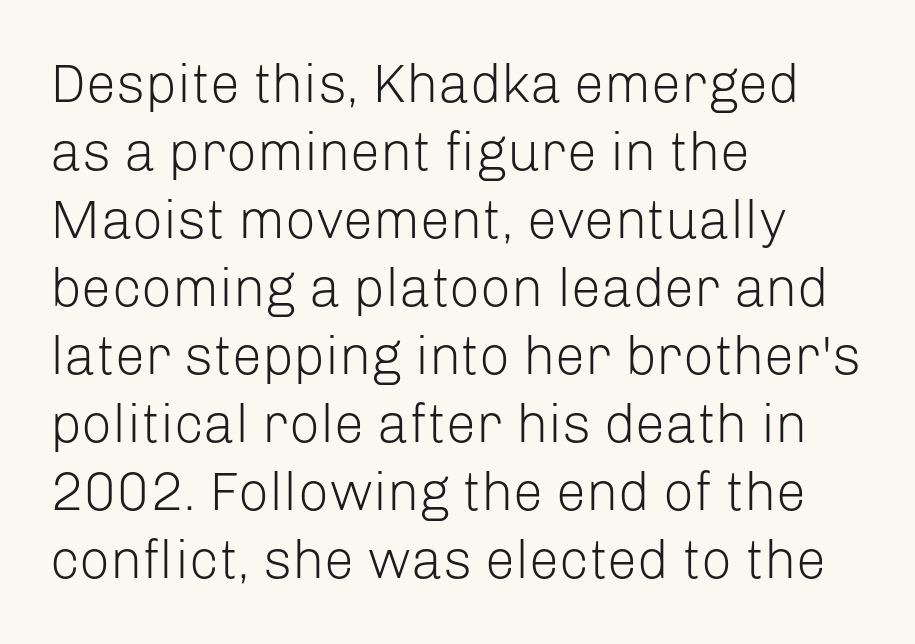
{"serif": "no", "italic": "no", "bold": "no", "weight": "light", "width": "normal", "stroke_contrast": "low", "x_height": "medium", "monospaced": "no", "underline": "no", "align": "left", "line_spacing": "normal", "line_spacing_ratio": 1.26, "letter_spacing": "normal", "letter_spacing_em": 0.0, "glyph_px": 54}
